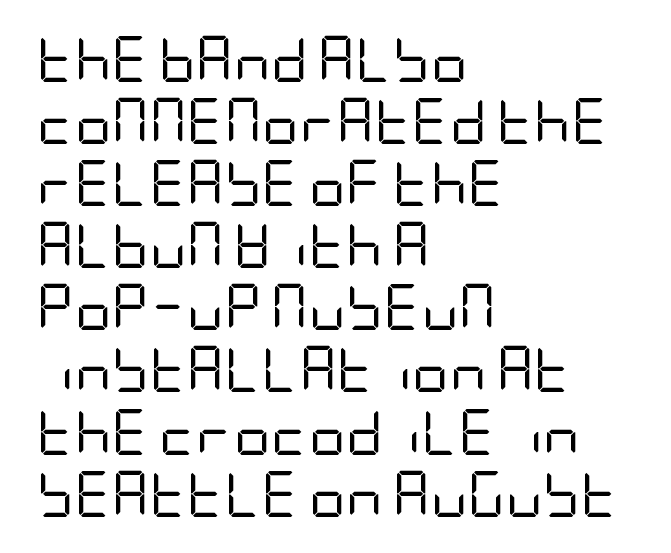
Bare-footed words on every line. The type family on display is of the sans-serif kind. This sample keeps an unexceptional amount of space between lines. The passage shown is not bold in any degree. Students, note that the glyphs here touch the page at normal intervals. The paragraph shown leans on its left margin.
